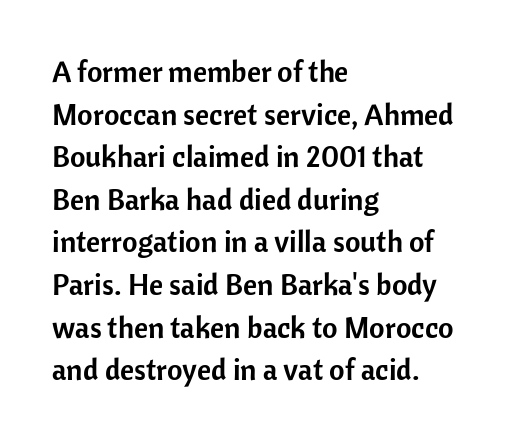
The image shows 30 px sans-serif type, upright; set left-aligned, normal line spacing (1.42x), normal letter spacing, not underlined; low stroke contrast and a medium x-height.
